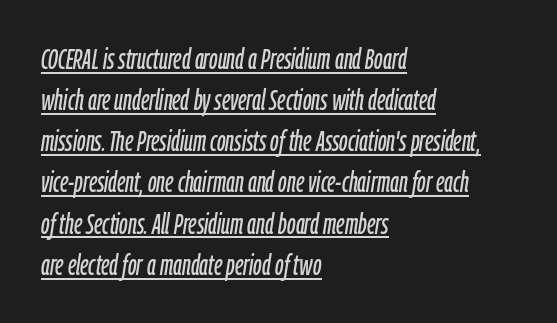
Q: Is the text italic (slanted)? A: Yes, it leans right by about 9 degrees.
Q: Is the text underlined? A: Yes.
Q: How is the paragraph aligned? A: Left-aligned.
Q: Is the spacing between letters normal or unusually wide? A: Normal.
Q: Is the spacing between lines tight, normal or loose? A: Normal.
Q: Width (condensed, normal, or wide)? A: Condensed.
Q: Stroke contrast? A: Low.
Q: x-height? A: Medium.
Q: Monospaced? A: No.
